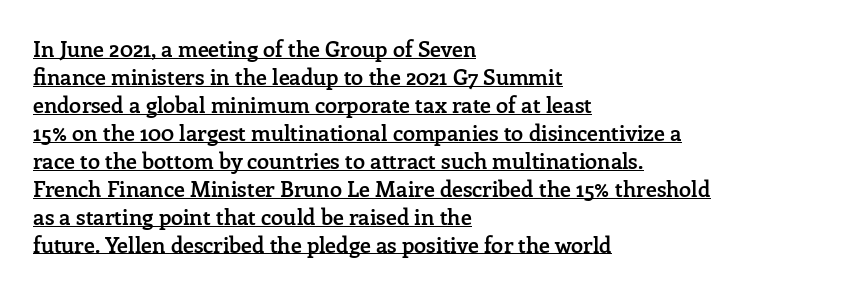
Q: Is the text bold? A: Semi-bold.
Q: Is the text italic (slanted)? A: No, it is upright.
Q: Is the text underlined? A: Yes.
Q: How is the paragraph aligned? A: Left-aligned.
Q: Is the spacing between letters normal or unusually wide? A: Normal.
Q: Is the spacing between lines tight, normal or loose? A: Normal.
